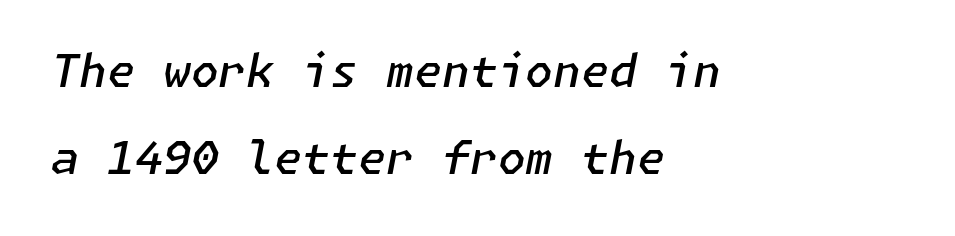
{"italic": "yes", "lean": "right", "slant_degrees": 11, "bold": "semi", "weight": "semibold", "width": "normal", "stroke_contrast": "low", "x_height": "medium", "underline": "no", "align": "left", "line_spacing": "loose", "line_spacing_ratio": 1.94, "letter_spacing": "normal", "letter_spacing_em": 0.0, "glyph_px": 45}
